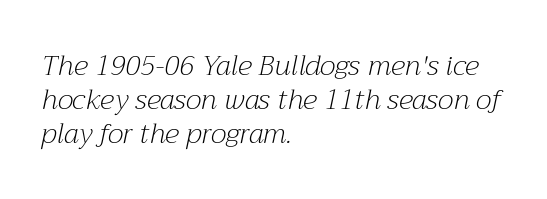
Q: Is the text bold? A: No.
Q: Is the text italic (slanted)? A: Yes, it leans right by about 12 degrees.
Q: Is the typeface a serif or a sans-serif typeface? A: Serif.
Q: Is the text underlined? A: No.
Q: How is the paragraph aligned? A: Left-aligned.
Q: Is the spacing between letters normal or unusually wide? A: Normal.
Q: Width (condensed, normal, or wide)? A: Normal.
Q: Stroke contrast? A: Medium.
Q: x-height? A: Medium.
Q: Monospaced? A: No.
